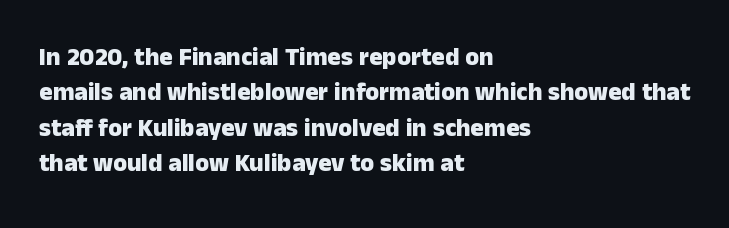
The strokes are fattened all the way to bold. Does the copy run flush right? No — it runs flush left. The face used here is rendered with its standard letterfit. Does the leading feel generous? No, just average. The typography opts for an upright posture over an oblique one.
